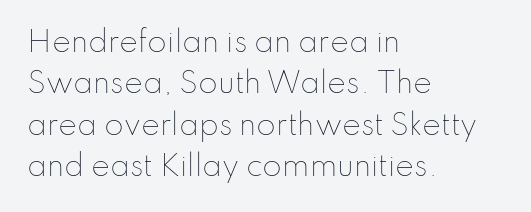
The image shows 28 px thin type, upright; set left-aligned, normal line spacing (1.48x), normal letter spacing, not underlined; low stroke contrast and a small x-height.
